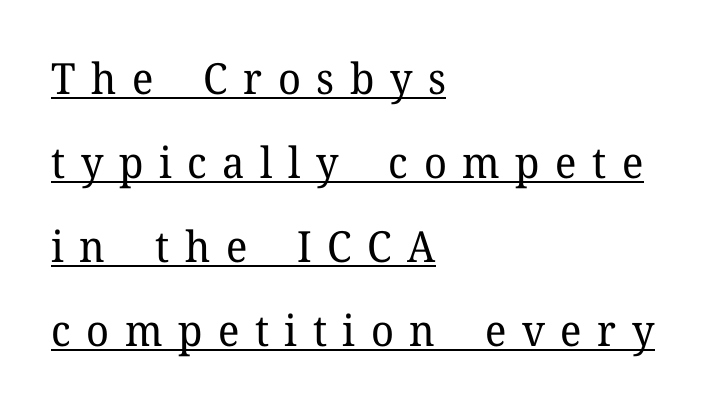
Q: Is the text bold? A: No.
Q: Is the text italic (slanted)? A: No, it is upright.
Q: Is the typeface a serif or a sans-serif typeface? A: Serif.
Q: Is the text underlined? A: Yes.
Q: How is the paragraph aligned? A: Left-aligned.
Q: Is the spacing between letters normal or unusually wide? A: Unusually wide.
Q: Is the spacing between lines tight, normal or loose? A: Loose.
Q: Width (condensed, normal, or wide)? A: Normal.
Q: Stroke contrast? A: Low.
Q: x-height? A: Medium.
Q: Monospaced? A: No.
